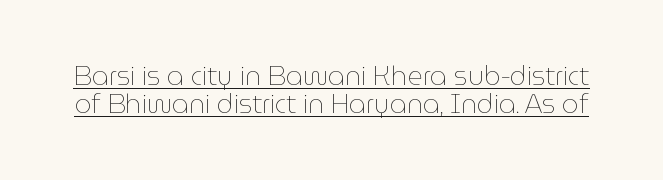
The image shows 26 px text type, upright; set tight line spacing (1.07x), normal letter spacing, underlined.
